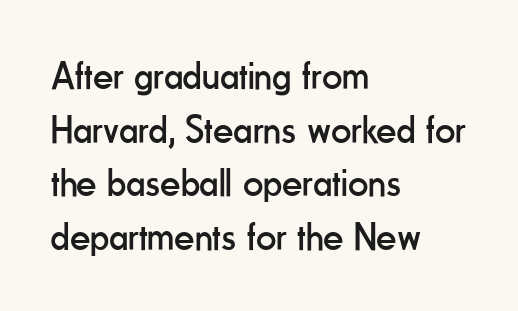
The image shows 40 px regular-weight, condensed sans-serif type, upright; set left-aligned, normal line spacing (1.34x), normal letter spacing, not underlined; low stroke contrast and a small x-height.
